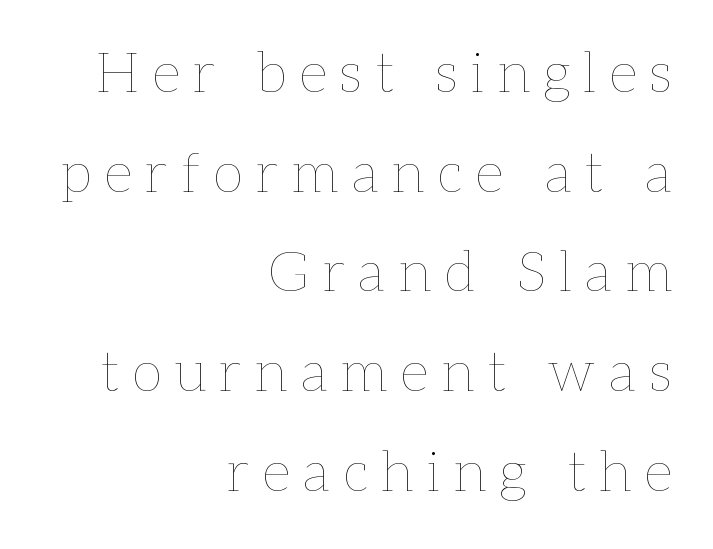
Q: Is the text bold? A: No.
Q: Is the text italic (slanted)? A: No, it is upright.
Q: Is the text underlined? A: No.
Q: How is the paragraph aligned? A: Right-aligned.
Q: Is the spacing between letters normal or unusually wide? A: Unusually wide.
Q: Width (condensed, normal, or wide)? A: Normal.
Q: Stroke contrast? A: Low.
Q: x-height? A: Medium.
Q: Monospaced? A: No.
